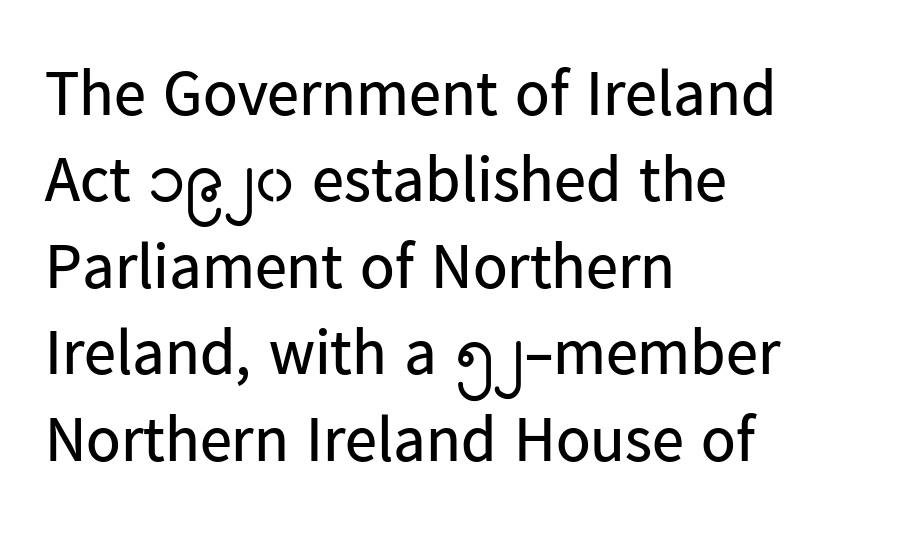
This is not heavy type; no bold has been used. Interline gaps are of average width in this sample. Note the varied advance widths — an 'i' is clearly narrower than an 'm'. The specimen reads as upright at a glance. Compared with typical body copy, the letter spacing here is the same.
